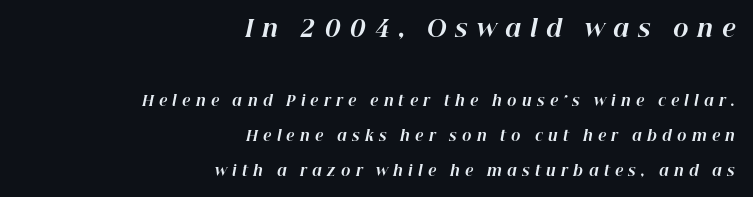
Q: Is the text bold? A: Yes.
Q: Is the text italic (slanted)? A: Yes, it leans right by about 12 degrees.
Q: Is the text underlined? A: No.
Q: How is the paragraph aligned? A: Right-aligned.
Q: Is the spacing between letters normal or unusually wide? A: Unusually wide.
Q: Is the spacing between lines tight, normal or loose? A: Loose.
Q: Which block of text is set in a larger size, the first (top) or the second (bottom)? A: The first (top) one.
